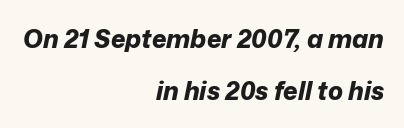
This sample uses plain, unmodified letter spacing. The lines are quadded right. The rendering applies a slant to the glyphs. A great deal of white space separates one row of letters from the next. Letters rest on an invisible, unmarked baseline.
